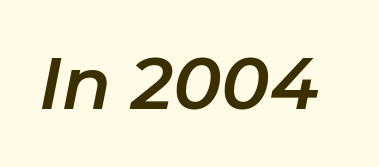
{"italic": "yes", "lean": "right", "slant_degrees": 11, "width": "normal", "stroke_contrast": "low", "x_height": "medium", "monospaced": "no", "underline": "no", "letter_spacing": "normal", "letter_spacing_em": 0.0, "glyph_px": 72}
